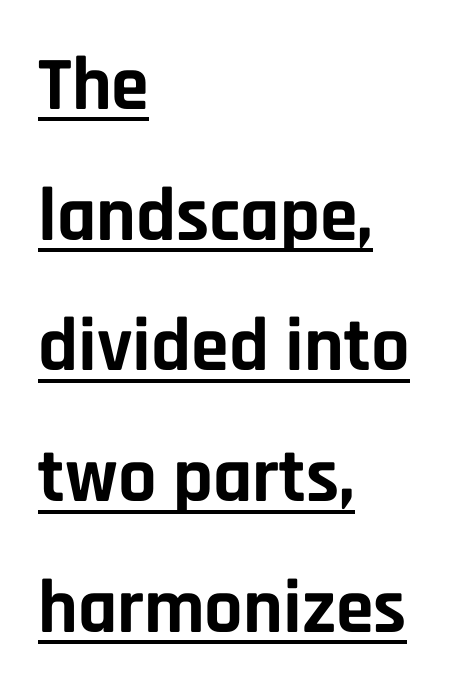
Q: Is the text bold? A: Yes.
Q: Is the text italic (slanted)? A: No, it is upright.
Q: Is the typeface a serif or a sans-serif typeface? A: Sans-serif.
Q: Is the text underlined? A: Yes.
Q: How is the paragraph aligned? A: Left-aligned.
Q: Is the spacing between letters normal or unusually wide? A: Normal.
Q: Width (condensed, normal, or wide)? A: Normal.
Q: Stroke contrast? A: Low.
Q: x-height? A: Large.
Q: Monospaced? A: No.
